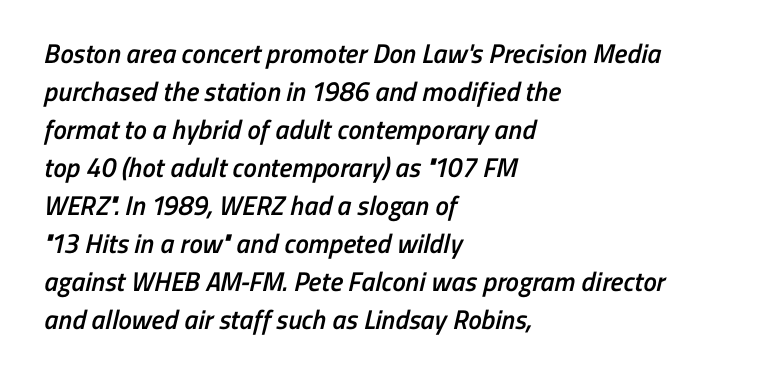
The typesetter chose a ragged-right arrangement here. What stands out about the letter spacing? Nothing — it is the standard amount. Bare-footed words on every line. The passage shown is semibold, sitting just below true bold. Reading down the column, the eye jumps a familiar distance to each next line.
